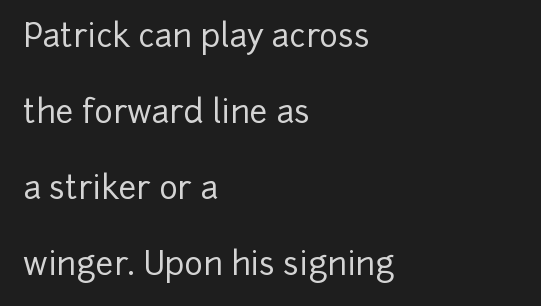
{"serif": "no", "italic": "no", "width": "normal", "stroke_contrast": "low", "x_height": "medium", "monospaced": "no", "underline": "no", "align": "left", "line_spacing": "loose", "line_spacing_ratio": 2.37, "letter_spacing": "normal", "letter_spacing_em": 0.0, "glyph_px": 32}
